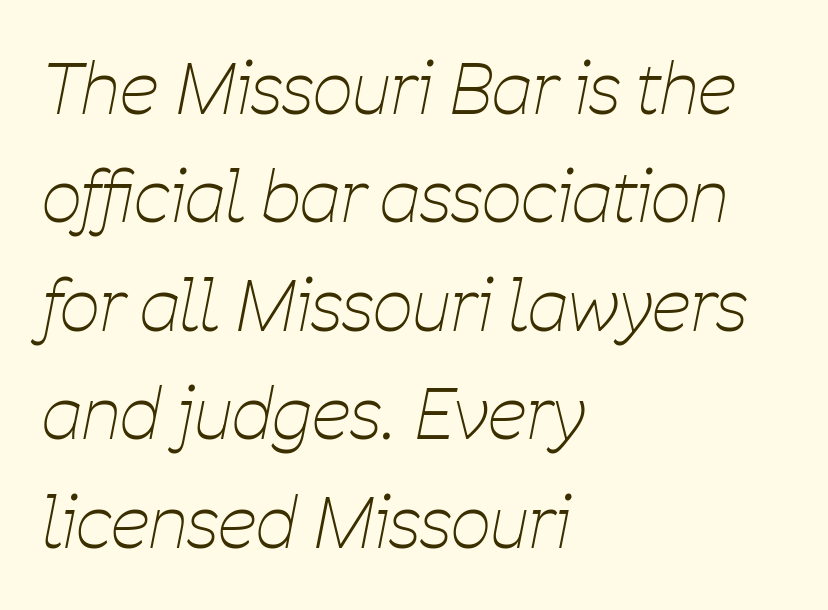
{"italic": "yes", "lean": "right", "slant_degrees": 11, "bold": "no", "weight": "thin", "width": "condensed", "stroke_contrast": "low", "x_height": "medium", "monospaced": "no", "underline": "no", "align": "left", "line_spacing": "normal", "line_spacing_ratio": 1.55, "letter_spacing": "normal", "letter_spacing_em": 0.0, "glyph_px": 70}
